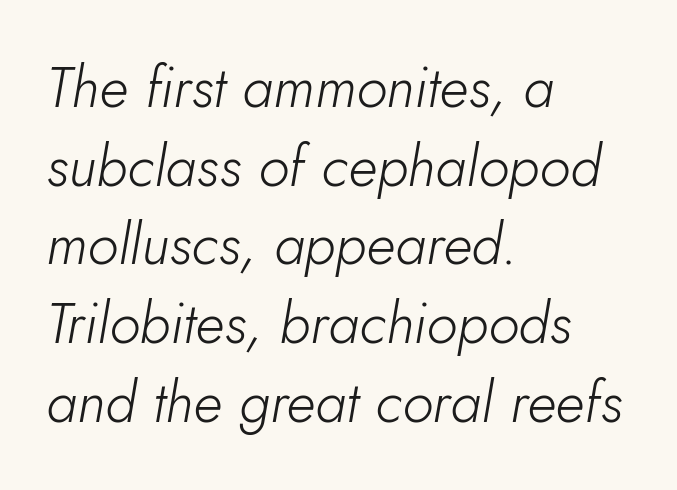
Typeset ragged right — the left edge is the straight one. Nothing heavy about these letters — not bold at all. How would I describe the line gaps? Plain and ordinary. The space beneath each line is pristine and unruled.
